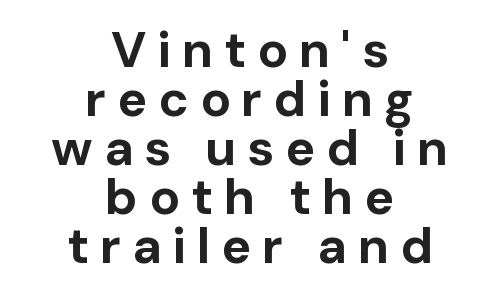
The image shows 50 px bold sans-serif type, upright; set centered, tight line spacing (0.98x), unusually wide letter spacing (+0.22 em), not underlined; low stroke contrast and a medium x-height.
